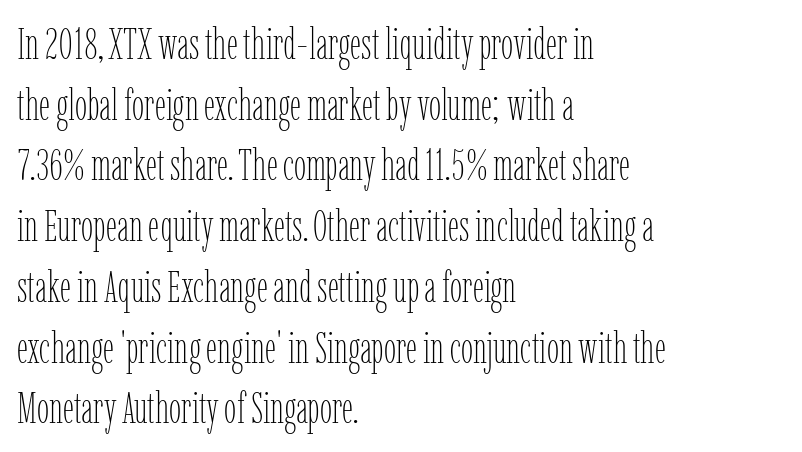
{"italic": "no", "bold": "no", "weight": "thin", "width": "condensed", "stroke_contrast": "low", "x_height": "medium", "monospaced": "no", "underline": "no", "align": "left", "line_spacing": "normal", "line_spacing_ratio": 1.38, "letter_spacing": "normal", "letter_spacing_em": 0.0, "glyph_px": 44}
